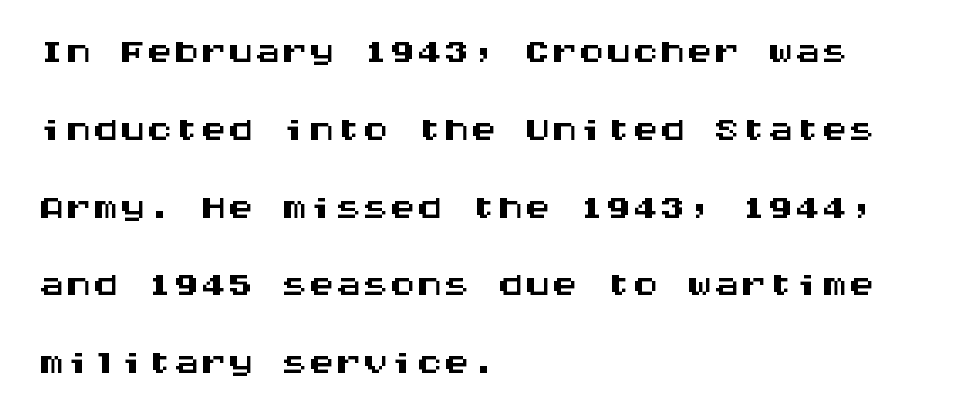
The image shows 54 px wide sans-serif type, upright, monospaced; set left-aligned, normal line spacing (1.44x), normal letter spacing, not underlined; medium stroke contrast and a large x-height.
